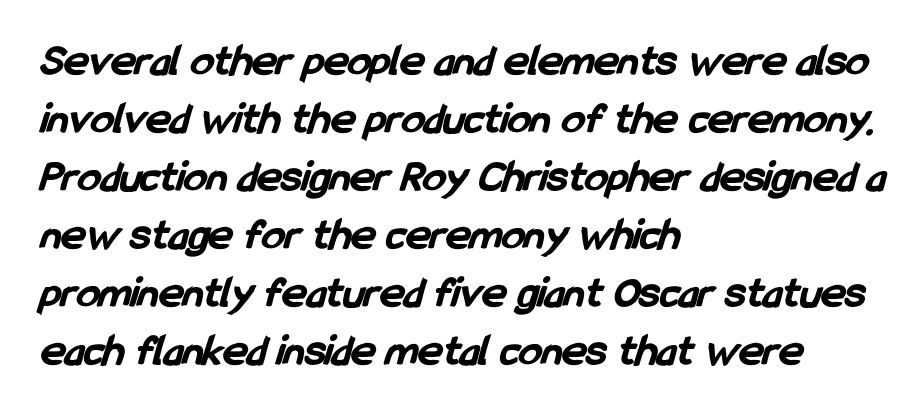
Q: Is the text bold? A: Yes.
Q: Is the typeface a serif or a sans-serif typeface? A: Sans-serif.
Q: Is the text underlined? A: No.
Q: How is the paragraph aligned? A: Left-aligned.
Q: Is the spacing between letters normal or unusually wide? A: Normal.
Q: Is the spacing between lines tight, normal or loose? A: Normal.
Q: Width (condensed, normal, or wide)? A: Condensed.
Q: Stroke contrast? A: Low.
Q: x-height? A: Medium.
Q: Monospaced? A: No.
